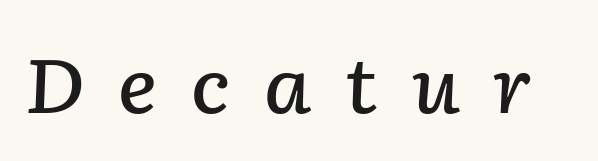
The image shows 75 px semibold type, italic (leaning right); set unusually wide letter spacing (+0.43 em), not underlined; low stroke contrast and a medium x-height.
